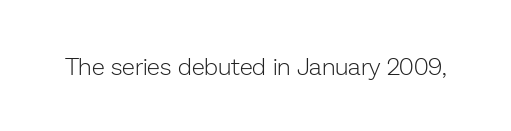
{"italic": "no", "bold": "no", "underline": "no", "letter_spacing": "normal", "letter_spacing_em": 0.0, "glyph_px": 24}
